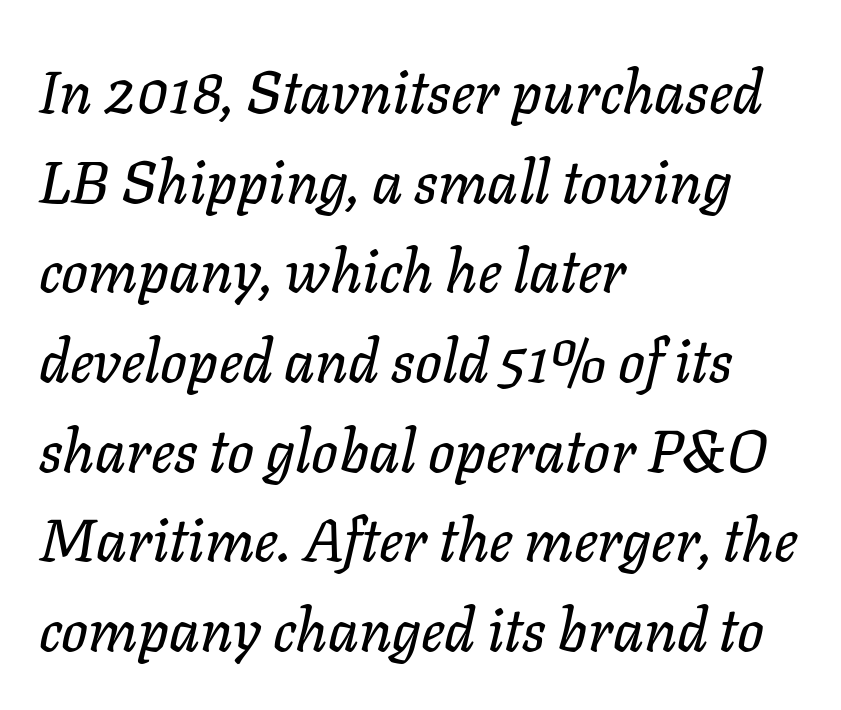
The image shows 59 px text type, italic (leaning right); set left-aligned, normal line spacing (1.52x), normal letter spacing, not underlined; low stroke contrast and a medium x-height.
